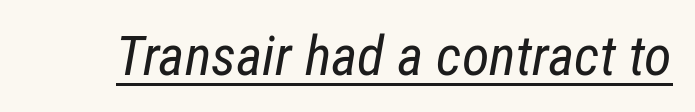
{"italic": "yes", "lean": "right", "slant_degrees": 12, "bold": "no", "weight": "regular", "width": "condensed", "stroke_contrast": "low", "x_height": "medium", "monospaced": "no", "underline": "yes", "letter_spacing": "normal", "letter_spacing_em": 0.0, "glyph_px": 56}
